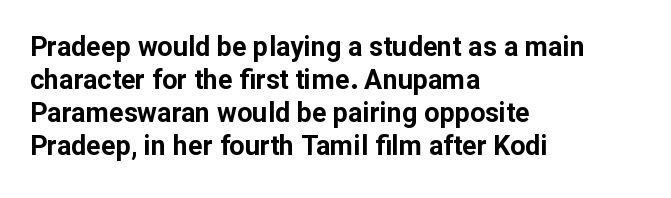
Words float on clear page, feet unadorned. Does the lettering tilt? It doesn't — this is upright. Visually the block forms a straight wall on the left and a jagged coastline on the right. These words are printed bold, with thick strokes throughout. Characters follow at the spacing the type designer built in.
